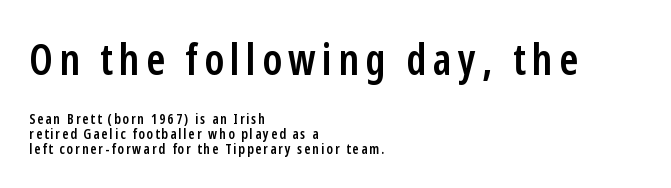
Q: Is the text bold? A: Semi-bold.
Q: Is the text italic (slanted)? A: No, it is upright.
Q: Is the typeface a serif or a sans-serif typeface? A: Sans-serif.
Q: Is the text underlined? A: No.
Q: How is the paragraph aligned? A: Left-aligned.
Q: Is the spacing between lines tight, normal or loose? A: Tight.
Q: Which block of text is set in a larger size, the first (top) or the second (bottom)? A: The first (top) one.
Q: Width (condensed, normal, or wide)? A: Condensed.
Q: Stroke contrast? A: Low.
Q: x-height? A: Medium.
Q: Monospaced? A: No.
